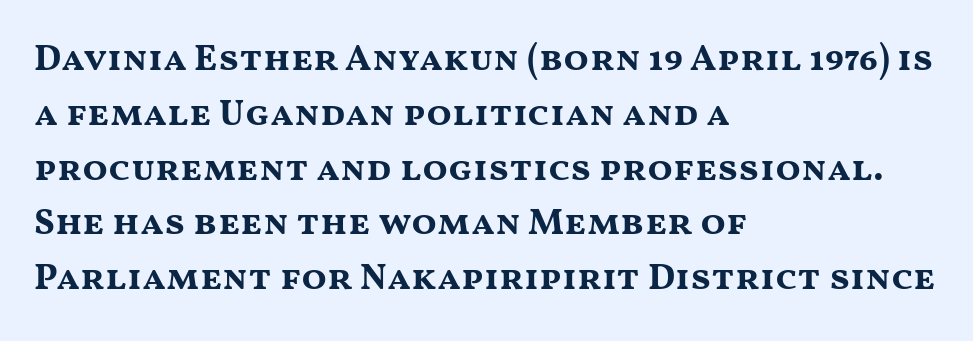
Q: Is the text bold? A: Yes.
Q: Is the text italic (slanted)? A: No, it is upright.
Q: Is the typeface a serif or a sans-serif typeface? A: Sans-serif.
Q: Is the text underlined? A: No.
Q: How is the paragraph aligned? A: Left-aligned.
Q: Is the spacing between letters normal or unusually wide? A: Normal.
Q: Is the spacing between lines tight, normal or loose? A: Normal.
Q: Width (condensed, normal, or wide)? A: Wide.
Q: Stroke contrast? A: Medium.
Q: x-height? A: Medium.
Q: Monospaced? A: No.
